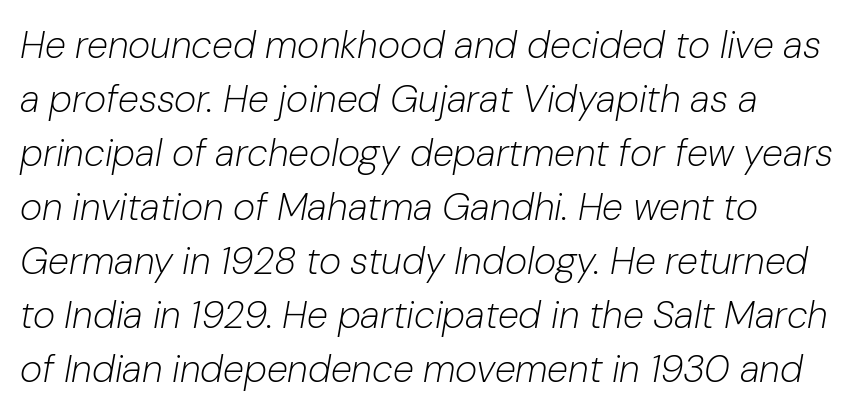
{"italic": "yes", "lean": "right", "slant_degrees": 10, "bold": "no", "weight": "light", "width": "normal", "stroke_contrast": "low", "x_height": "medium", "monospaced": "no", "underline": "no", "align": "left", "line_spacing": "normal", "line_spacing_ratio": 1.42, "letter_spacing": "normal", "letter_spacing_em": 0.0, "glyph_px": 38}
